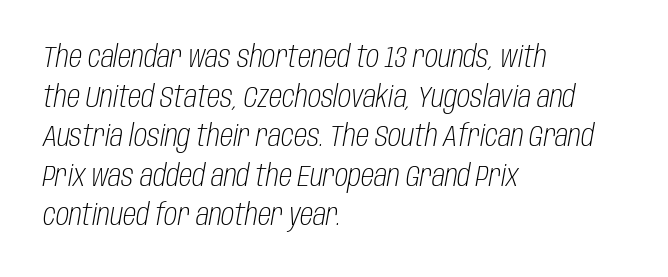
{"italic": "yes", "lean": "right", "slant_degrees": 10, "bold": "no", "weight": "light", "width": "condensed", "stroke_contrast": "low", "x_height": "large", "monospaced": "no", "underline": "no", "align": "left", "line_spacing": "normal", "line_spacing_ratio": 1.32, "letter_spacing": "normal", "letter_spacing_em": 0.0, "glyph_px": 30}
